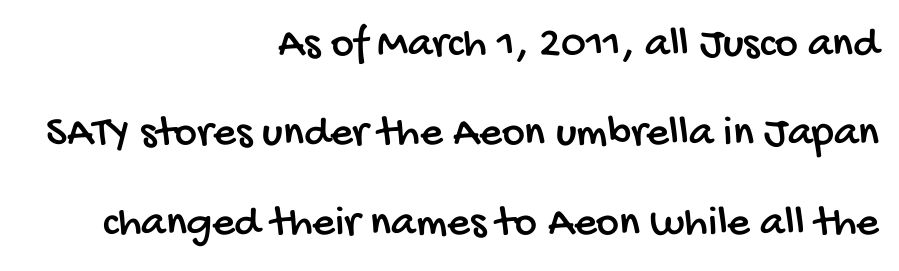
Q: Is the typeface a serif or a sans-serif typeface? A: Sans-serif.
Q: Is the text underlined? A: No.
Q: How is the paragraph aligned? A: Right-aligned.
Q: Is the spacing between letters normal or unusually wide? A: Normal.
Q: Is the spacing between lines tight, normal or loose? A: Loose.
Q: Width (condensed, normal, or wide)? A: Condensed.
Q: Stroke contrast? A: Low.
Q: x-height? A: Large.
Q: Monospaced? A: No.
